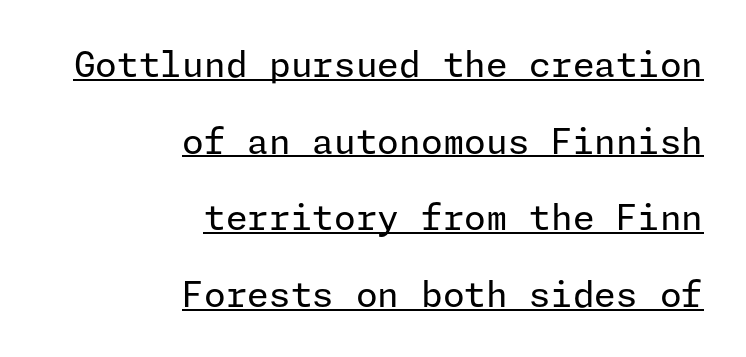
Line endings align vertically; line beginnings do not. No feet cap the strokes, marking this as sans-serif type. The lines are spread far apart with generous leading. The typesetter has applied underlining to the passage shown.
